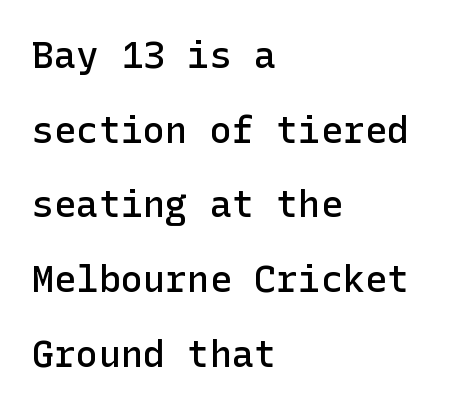
The space directly below the letters is spotless. Loosely led — the rows are spread out. The specimen reads as upright at a glance. No feet cap the strokes, marking this as sans-serif type. The paragraph has a hard left edge and a soft right edge.
